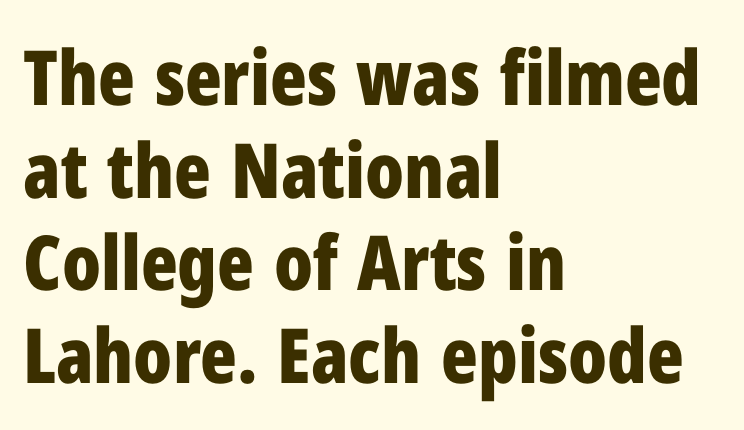
Q: Is the text bold? A: Yes.
Q: Is the text italic (slanted)? A: No, it is upright.
Q: Is the typeface a serif or a sans-serif typeface? A: Sans-serif.
Q: Is the text underlined? A: No.
Q: How is the paragraph aligned? A: Left-aligned.
Q: Is the spacing between letters normal or unusually wide? A: Normal.
Q: Width (condensed, normal, or wide)? A: Condensed.
Q: Stroke contrast? A: Low.
Q: x-height? A: Medium.
Q: Monospaced? A: No.
